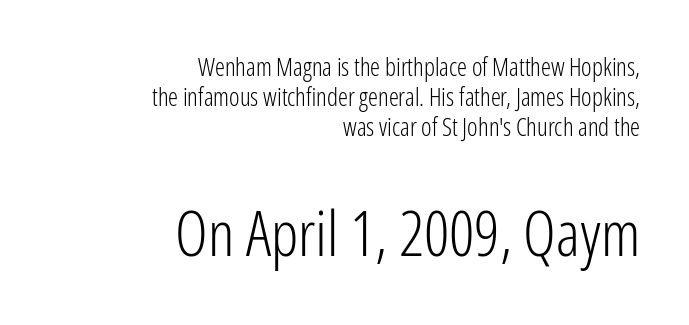
The image shows 62 px light, condensed sans-serif type, upright; set right-aligned, line spacing 1.21x, normal letter spacing, not underlined; the second (bottom) block is 2.48x larger; low stroke contrast and a medium x-height.
